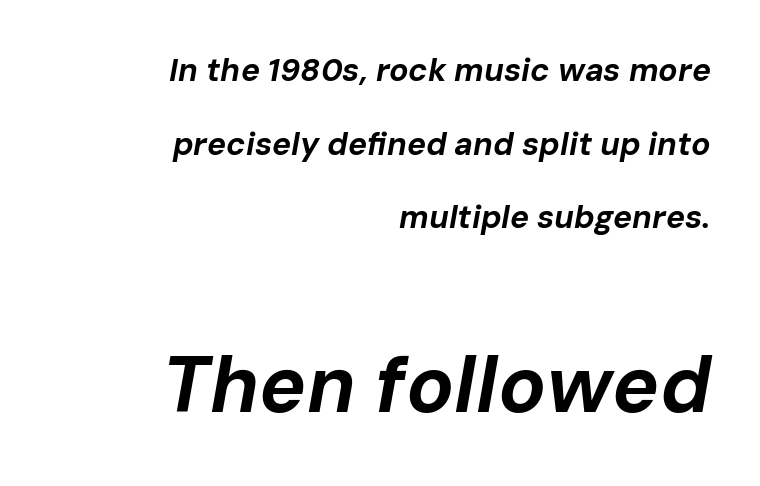
{"italic": "yes", "lean": "right", "slant_degrees": 10, "bold": "yes", "weight": "bold", "width": "normal", "stroke_contrast": "low", "x_height": "medium", "monospaced": "no", "underline": "no", "align": "right", "line_spacing": "loose", "line_spacing_ratio": 2.3, "letter_spacing": "normal", "letter_spacing_em": 0.0, "larger_block": "second", "size_ratio": 2.47, "glyph_px": 79}
